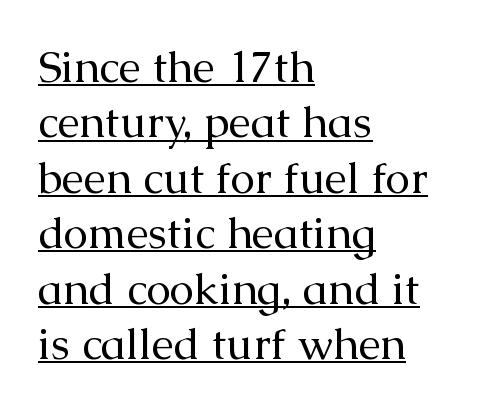
Designer's note — italics off, roman on. The compositor pushed each line to the left boundary. This is not heavy type; no bold has been used. These lines are composed in type with serifs.
